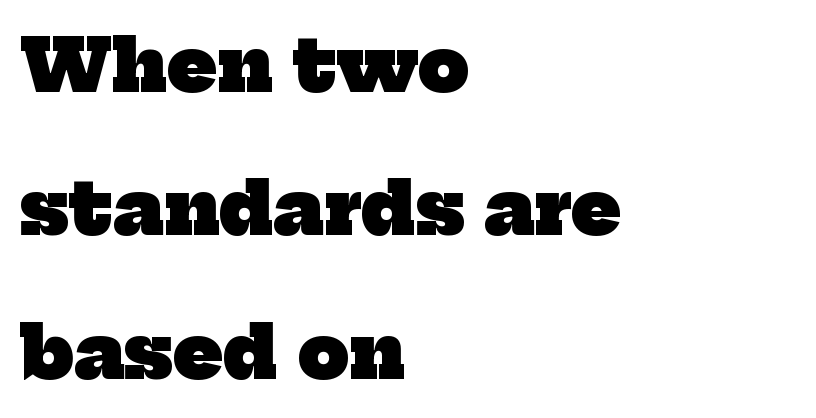
The image shows 72 px heavy serif type; set left-aligned, loose line spacing (1.99x), normal letter spacing, not underlined; low stroke contrast and a medium x-height.
